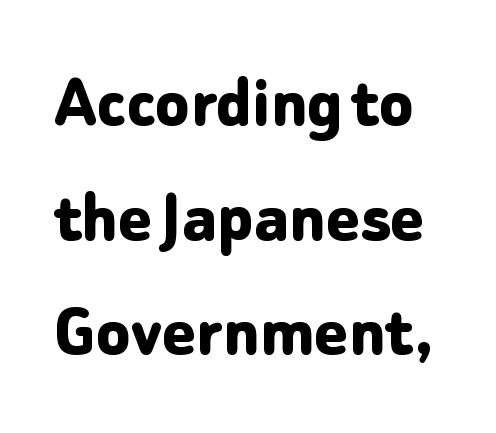
Q: Is the text bold? A: Yes.
Q: Is the text italic (slanted)? A: No, it is upright.
Q: Is the typeface a serif or a sans-serif typeface? A: Sans-serif.
Q: Is the text underlined? A: No.
Q: Is the spacing between letters normal or unusually wide? A: Normal.
Q: Is the spacing between lines tight, normal or loose? A: Normal.
Q: Width (condensed, normal, or wide)? A: Normal.
Q: Stroke contrast? A: Low.
Q: x-height? A: Medium.
Q: Monospaced? A: No.
